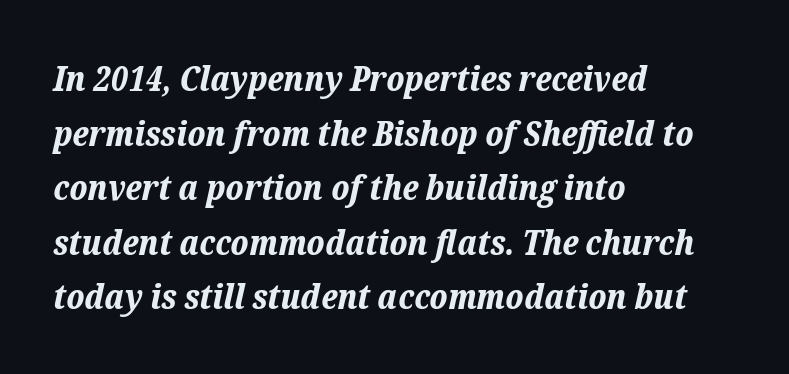
Q: Is the text bold? A: Yes.
Q: Is the text italic (slanted)? A: Yes, it leans right by about 12 degrees.
Q: Is the text underlined? A: No.
Q: How is the paragraph aligned? A: Left-aligned.
Q: Is the spacing between letters normal or unusually wide? A: Normal.
Q: Is the spacing between lines tight, normal or loose? A: Normal.
Q: Width (condensed, normal, or wide)? A: Normal.
Q: Stroke contrast? A: Low.
Q: x-height? A: Medium.
Q: Monospaced? A: No.
